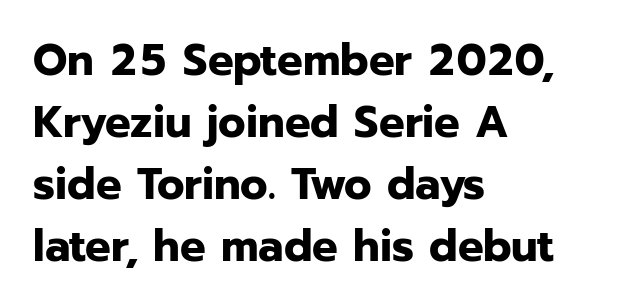
{"serif": "no", "italic": "no", "bold": "yes", "weight": "bold", "width": "normal", "stroke_contrast": "low", "x_height": "medium", "monospaced": "no", "underline": "no", "align": "left", "line_spacing": "normal", "line_spacing_ratio": 1.38, "letter_spacing": "normal", "letter_spacing_em": 0.0, "glyph_px": 45}
